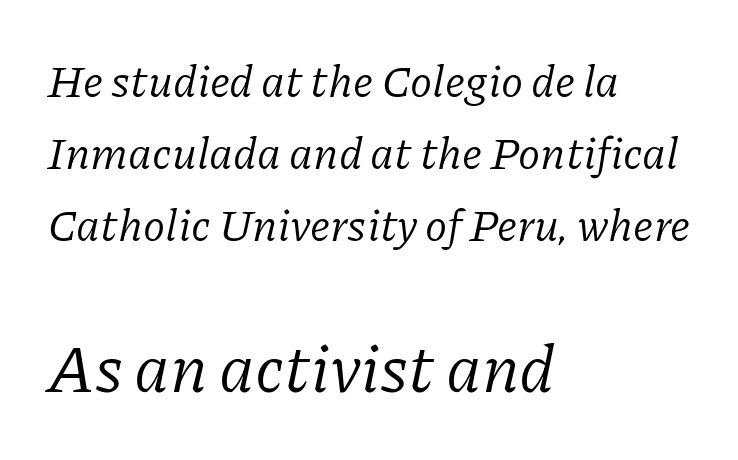
{"serif": "yes", "italic": "yes", "lean": "right", "slant_degrees": 11, "bold": "no", "weight": "regular", "width": "normal", "stroke_contrast": "low", "x_height": "medium", "monospaced": "no", "underline": "no", "align": "left", "line_spacing": "normal", "line_spacing_ratio": 1.6, "letter_spacing": "normal", "letter_spacing_em": 0.0, "larger_block": "second", "size_ratio": 1.49, "glyph_px": 67}
